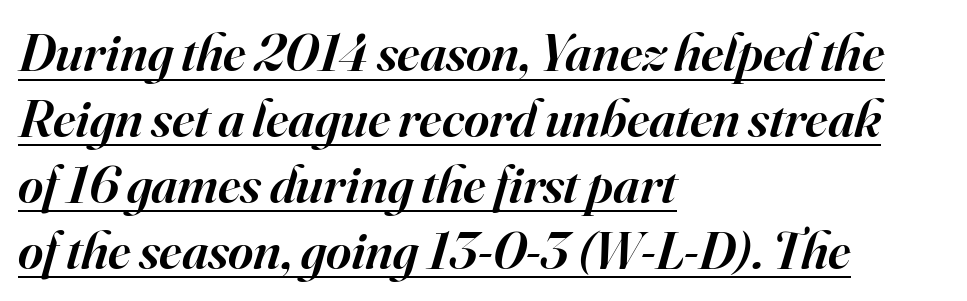
{"serif": "yes", "italic": "yes", "lean": "right", "slant_degrees": 16, "bold": "semi", "weight": "semibold", "width": "normal", "stroke_contrast": "high", "x_height": "small", "monospaced": "no", "underline": "yes", "align": "left", "line_spacing_ratio": 1.22, "letter_spacing": "normal", "letter_spacing_em": 0.0, "glyph_px": 54}
